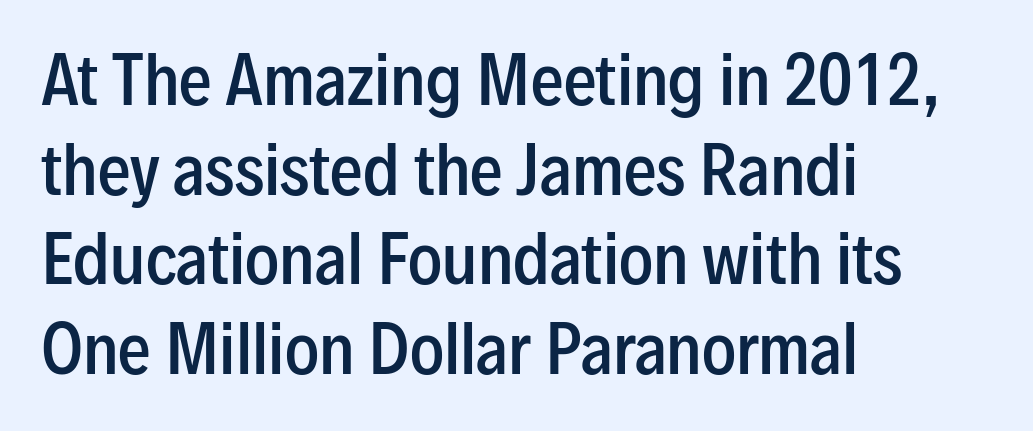
Honestly, the row spacing looks completely unremarkable. The rendering uses a semibold face; strokes are thickened but not to full bold. Honestly, the letter spacing is just normal — you wouldn't notice it. The rendering shows plain stroke endings on the letterforms — a sans-serif design. This is roman type, the default non-slanted kind.
